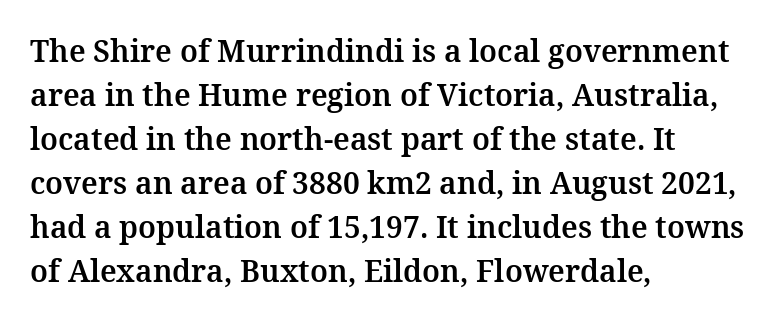
Q: Is the text italic (slanted)? A: No, it is upright.
Q: Is the typeface a serif or a sans-serif typeface? A: Serif.
Q: Is the text underlined? A: No.
Q: How is the paragraph aligned? A: Left-aligned.
Q: Is the spacing between letters normal or unusually wide? A: Normal.
Q: Is the spacing between lines tight, normal or loose? A: Normal.
Q: Width (condensed, normal, or wide)? A: Normal.
Q: Stroke contrast? A: Medium.
Q: x-height? A: Medium.
Q: Monospaced? A: No.
